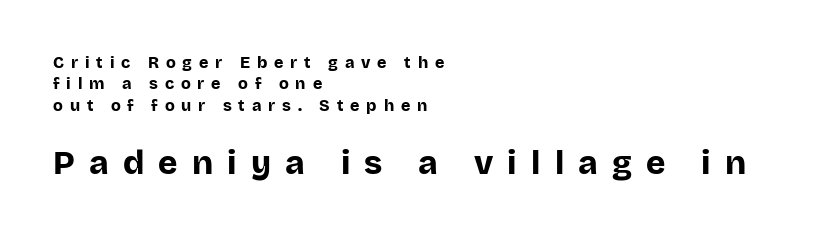
Q: Is the text bold? A: Yes.
Q: Is the text italic (slanted)? A: No, it is upright.
Q: Is the typeface a serif or a sans-serif typeface? A: Sans-serif.
Q: Is the text underlined? A: No.
Q: How is the paragraph aligned? A: Left-aligned.
Q: Is the spacing between letters normal or unusually wide? A: Unusually wide.
Q: Is the spacing between lines tight, normal or loose? A: Normal.
Q: Which block of text is set in a larger size, the first (top) or the second (bottom)? A: The second (bottom) one.
Q: Width (condensed, normal, or wide)? A: Normal.
Q: Stroke contrast? A: Low.
Q: x-height? A: Large.
Q: Monospaced? A: No.
